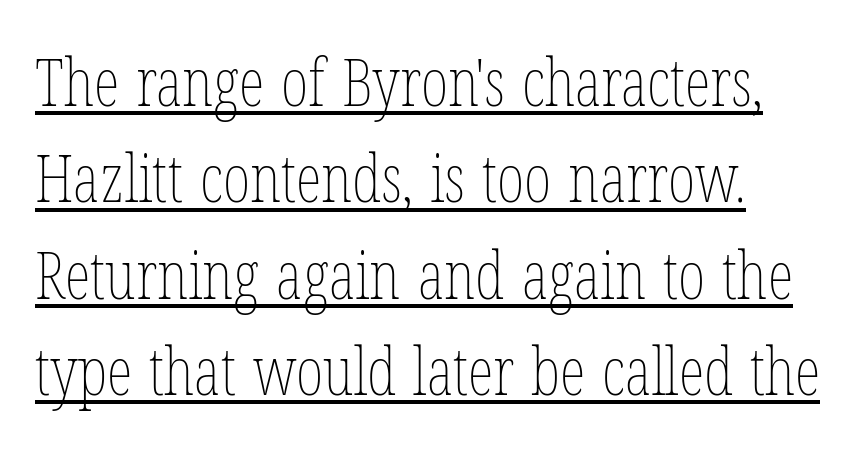
The image shows 66 px thin, condensed type, upright; set normal line spacing (1.46x), normal letter spacing, underlined; low stroke contrast and a medium x-height.
